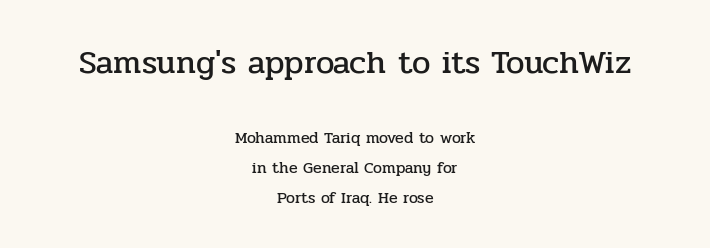
The image shows 33 px serif type, upright; set centered, line spacing 1.89x, normal letter spacing, not underlined; the first (top) block is 2.06x larger; low stroke contrast and a medium x-height.
